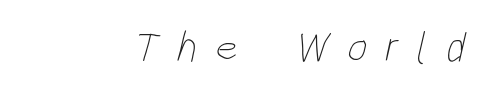
{"bold": "no", "weight": "thin", "width": "condensed", "stroke_contrast": "low", "x_height": "large", "monospaced": "no", "underline": "no", "letter_spacing": "wide", "letter_spacing_em": 0.43, "glyph_px": 43}
